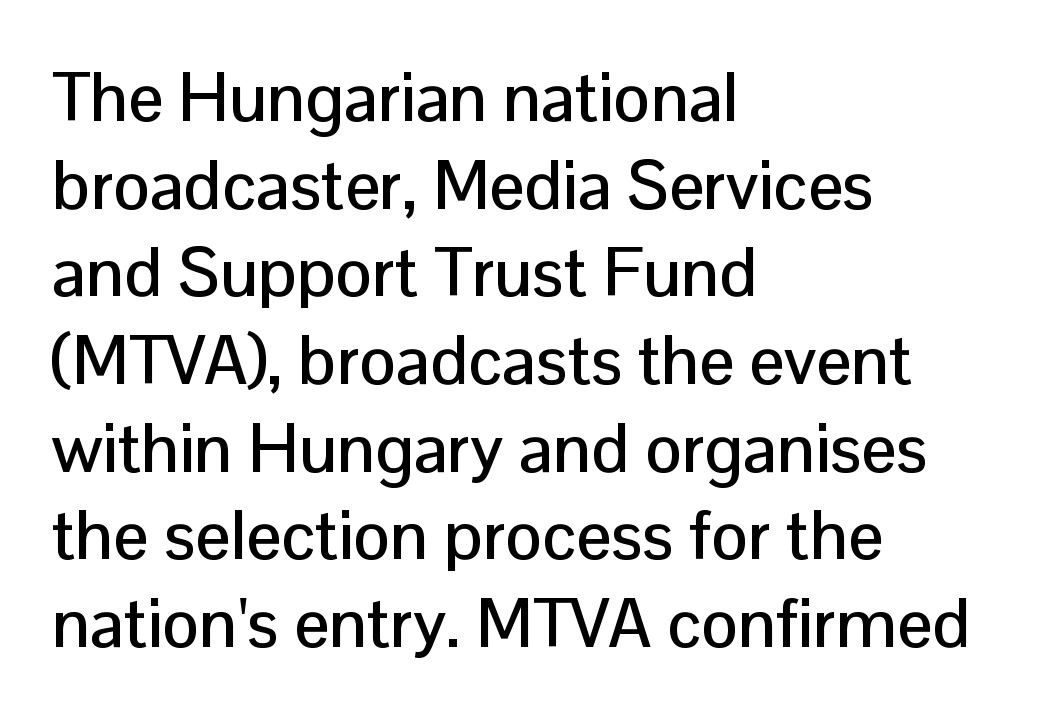
Q: Is the text italic (slanted)? A: No, it is upright.
Q: Is the typeface a serif or a sans-serif typeface? A: Sans-serif.
Q: Is the text underlined? A: No.
Q: How is the paragraph aligned? A: Left-aligned.
Q: Is the spacing between letters normal or unusually wide? A: Normal.
Q: Is the spacing between lines tight, normal or loose? A: Normal.
Q: Width (condensed, normal, or wide)? A: Normal.
Q: Stroke contrast? A: Low.
Q: x-height? A: Medium.
Q: Monospaced? A: No.
